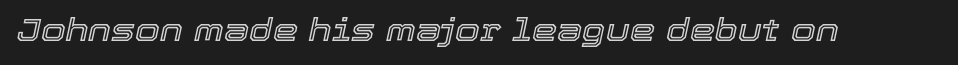
Is this a fixed-width face? No — the glyphs have proportional, varying widths. In terms of posture, this sample is oblique. This rendering leaves character spacing at its baseline value. Each row of text sits above clean, open space.
